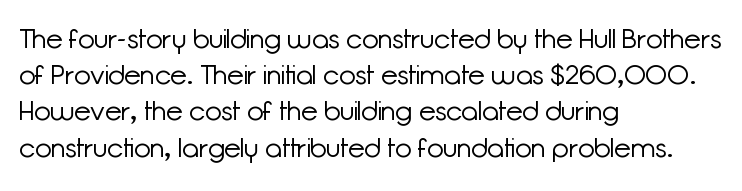
The image shows 27 px text type, upright; set left-aligned, normal line spacing (1.34x), normal letter spacing, not underlined.
